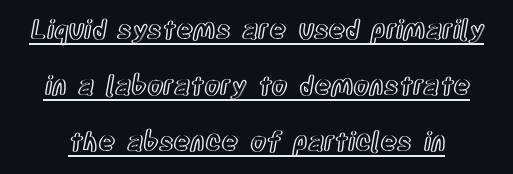
The image shows 26 px text type; set loose line spacing (2.16x), normal letter spacing, underlined.
